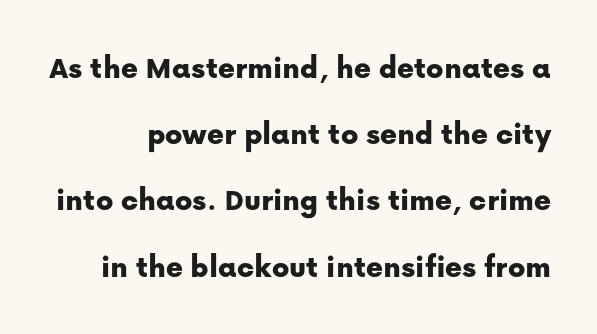
The image shows 32 px sans-serif type, upright; set loose line spacing (2.07x), normal letter spacing, not underlined; low stroke contrast and a medium x-height.
